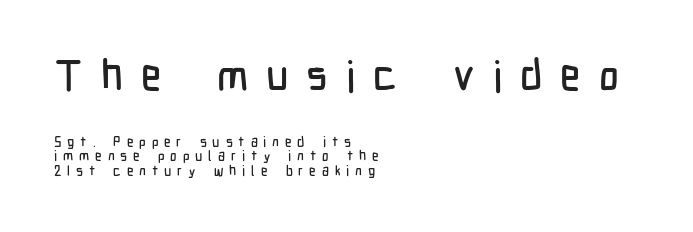
The rag falls on the right side of this text block. Reading top to bottom, the characters get smaller at the block break. Underline: absent. The letters stand straight up with perfectly vertical stems.
